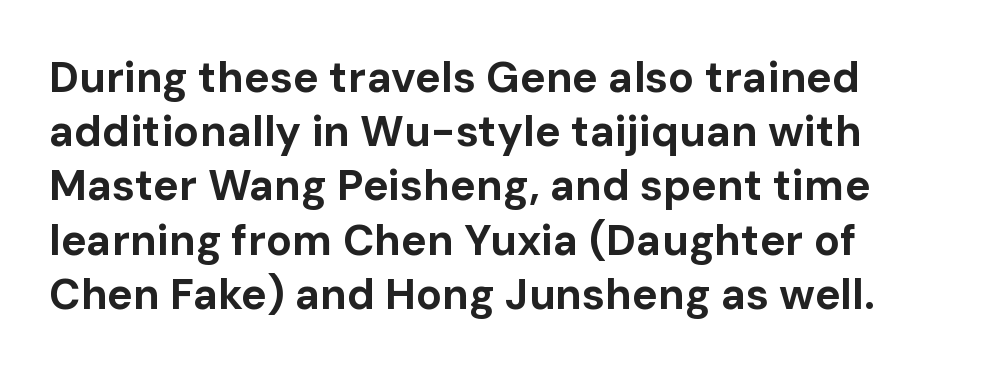
Normally led — the rows are evenly, conventionally spaced. Anything drawn beneath the words? Only blank space. How heavy is the stroke? Heavy — this is a bold. Proportional: the letters do not fall into vertical columns.
